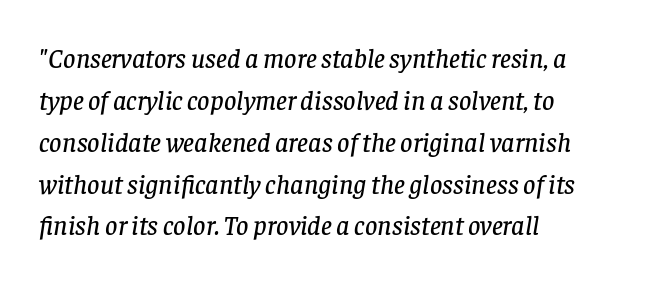
The image shows 27 px text type, italic (leaning right); set left-aligned, normal line spacing (1.55x), normal letter spacing, not underlined.
